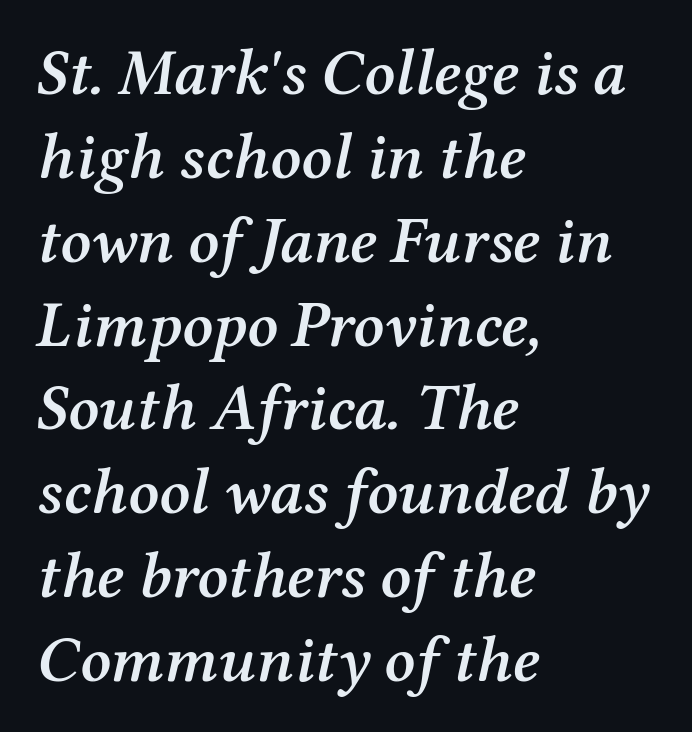
Q: Is the text bold? A: Semi-bold.
Q: Is the text italic (slanted)? A: Yes, it leans right by about 12 degrees.
Q: Is the typeface a serif or a sans-serif typeface? A: Serif.
Q: Is the text underlined? A: No.
Q: How is the paragraph aligned? A: Left-aligned.
Q: Is the spacing between letters normal or unusually wide? A: Normal.
Q: Is the spacing between lines tight, normal or loose? A: Normal.
Q: Width (condensed, normal, or wide)? A: Normal.
Q: Stroke contrast? A: Medium.
Q: x-height? A: Medium.
Q: Monospaced? A: No.
